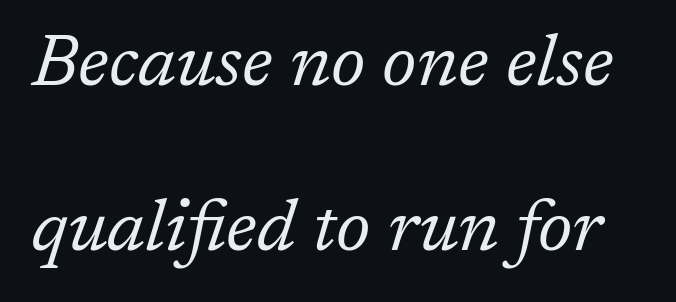
What's the leading like? Stretched, with rows far apart. The face used here is proportionally spaced, like ordinary book or web type. The strip under each line holds only bare page. Weight class: somewhere from thin through regular. Default kerning and tracking; the words read as compact shapes. Each letter's strokes conclude with small projecting serifs.
